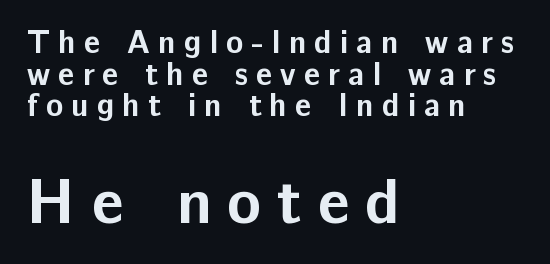
{"serif": "no", "italic": "no", "bold": "yes", "weight": "bold", "width": "normal", "stroke_contrast": "low", "x_height": "medium", "monospaced": "no", "underline": "no", "align": "left", "line_spacing": "tight", "line_spacing_ratio": 0.99, "letter_spacing": "wide", "letter_spacing_em": 0.25, "larger_block": "second", "size_ratio": 1.97, "glyph_px": 63}
